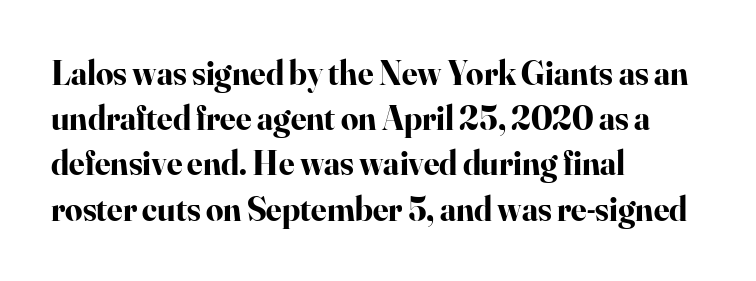
Q: Is the text bold? A: Yes.
Q: Is the text italic (slanted)? A: No, it is upright.
Q: Is the typeface a serif or a sans-serif typeface? A: Serif.
Q: Is the text underlined? A: No.
Q: How is the paragraph aligned? A: Left-aligned.
Q: Is the spacing between letters normal or unusually wide? A: Normal.
Q: Is the spacing between lines tight, normal or loose? A: Normal.
Q: Width (condensed, normal, or wide)? A: Normal.
Q: Stroke contrast? A: High.
Q: x-height? A: Small.
Q: Monospaced? A: No.
